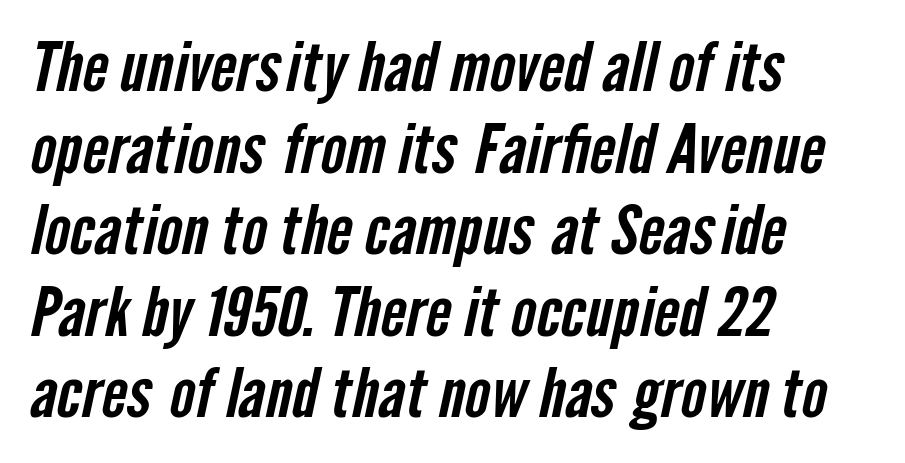
Q: Is the typeface a serif or a sans-serif typeface? A: Sans-serif.
Q: Is the text underlined? A: No.
Q: How is the paragraph aligned? A: Left-aligned.
Q: Is the spacing between letters normal or unusually wide? A: Normal.
Q: Width (condensed, normal, or wide)? A: Condensed.
Q: Stroke contrast? A: Low.
Q: x-height? A: Medium.
Q: Monospaced? A: No.
